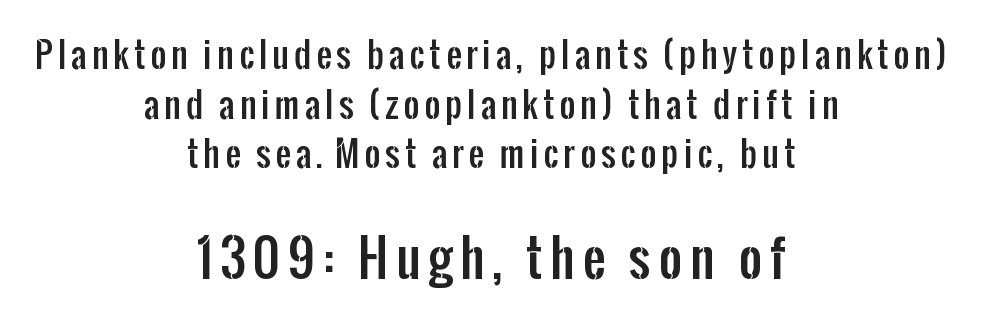
{"serif": "no", "italic": "no", "width": "condensed", "stroke_contrast": "low", "x_height": "medium", "monospaced": "no", "underline": "no", "align": "center", "line_spacing": "normal", "line_spacing_ratio": 1.46, "larger_block": "second", "size_ratio": 1.5, "glyph_px": 51}
